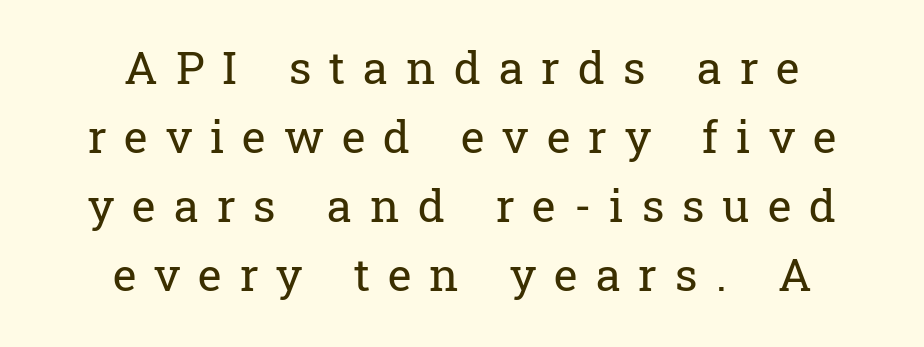
{"serif": "yes", "italic": "no", "bold": "no", "weight": "regular", "width": "normal", "stroke_contrast": "low", "x_height": "medium", "monospaced": "no", "underline": "no", "align": "center", "line_spacing": "normal", "line_spacing_ratio": 1.53, "letter_spacing": "wide", "letter_spacing_em": 0.4, "glyph_px": 45}
